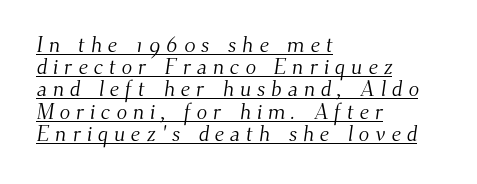
{"bold": "no", "underline": "yes", "align": "left", "line_spacing": "tight", "line_spacing_ratio": 1.01, "letter_spacing": "wide", "letter_spacing_em": 0.26, "glyph_px": 22}
